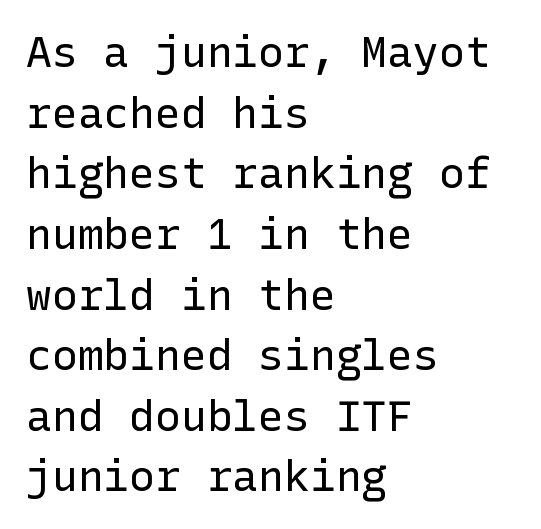
This rendering features lettering with no underline. Unlike a traditional serif, this face leaves its strokes unadorned. Words appear dense and cohesive because spacing is normal. Alignment: flush left.
